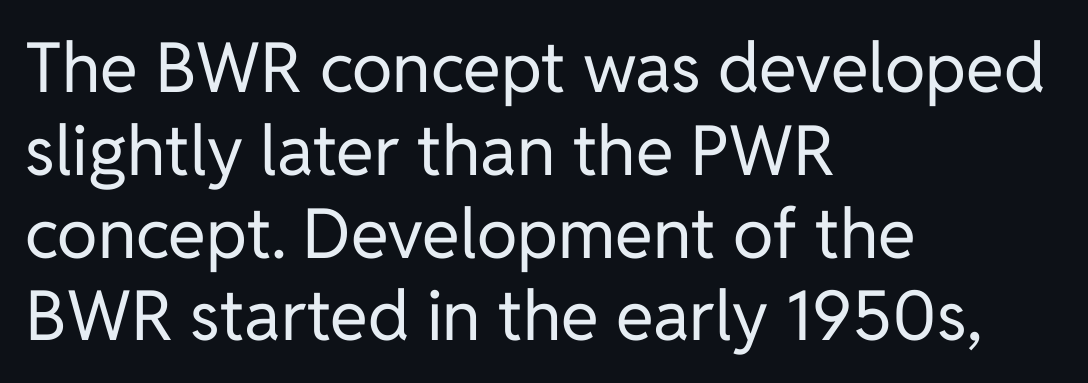
The image shows 69 px regular-weight sans-serif type, upright; set left-aligned, line spacing 1.2x, normal letter spacing, not underlined; low stroke contrast and a medium x-height.
